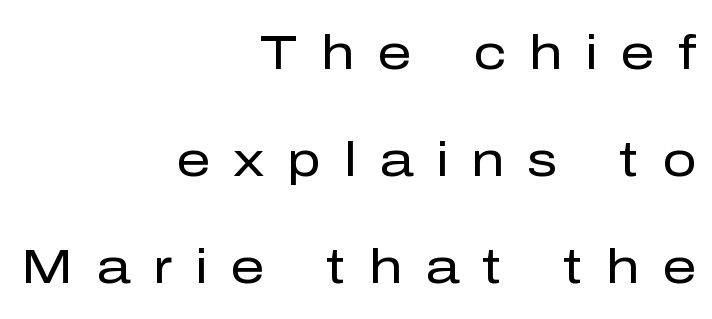
Note the varied advance widths — an 'i' is clearly narrower than an 'm'. Notice how the stems are strictly vertical — no italics here. This sample uses expanded letter spacing, leaving extra air between glyphs. Line ends are locked; line starts wander. Weight class: somewhere from thin through regular.
